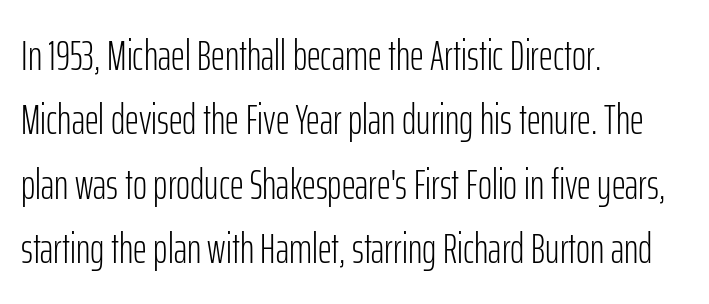
Q: Is the text bold? A: No.
Q: Is the text italic (slanted)? A: No, it is upright.
Q: Is the typeface a serif or a sans-serif typeface? A: Sans-serif.
Q: Is the text underlined? A: No.
Q: How is the paragraph aligned? A: Left-aligned.
Q: Is the spacing between letters normal or unusually wide? A: Normal.
Q: Is the spacing between lines tight, normal or loose? A: Normal.
Q: Width (condensed, normal, or wide)? A: Condensed.
Q: Stroke contrast? A: Low.
Q: x-height? A: Medium.
Q: Monospaced? A: No.
